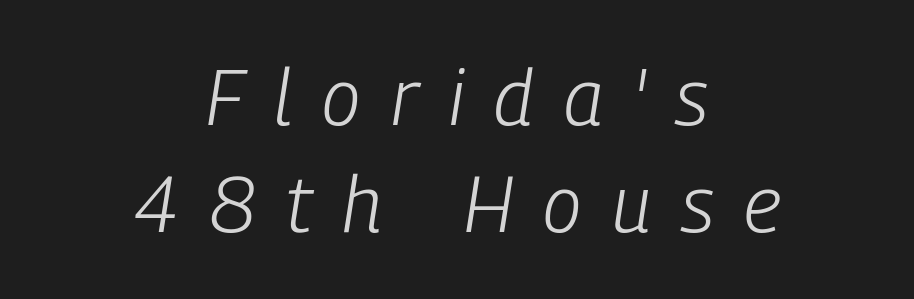
The image shows 78 px light, condensed type, italic (leaning right); set centered, normal line spacing (1.37x), unusually wide letter spacing (+0.39 em), not underlined; low stroke contrast and a medium x-height.
